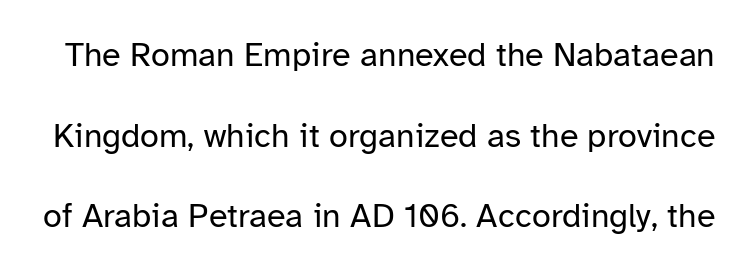
The image shows 34 px regular-weight sans-serif type, upright; set loose line spacing (2.37x), normal letter spacing, not underlined; low stroke contrast and a medium x-height.
